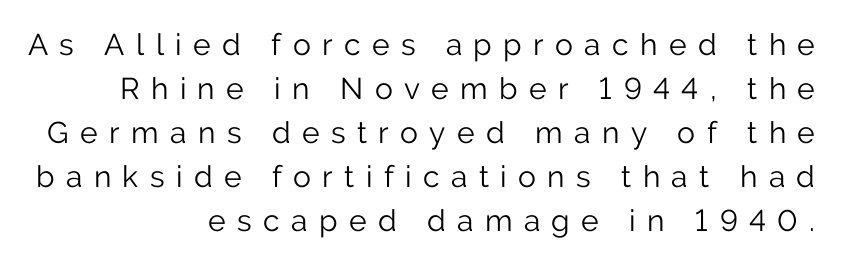
The image shows 30 px light sans-serif type, upright; set right-aligned, normal line spacing (1.47x), unusually wide letter spacing (+0.38 em), not underlined; low stroke contrast and a medium x-height.
